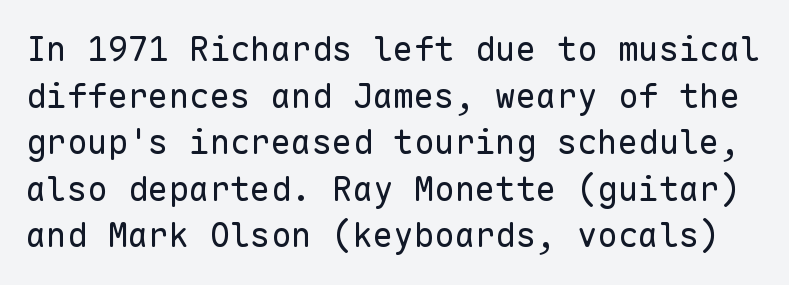
Notice how the stems are strictly vertical — no italics here. Notice how descenders clear the ascenders below comfortably — that's standard leading. The characters are drawn with everyday or finer stroke widths. Here the glyphs are tracked normally, forming tight word shapes. Think of a typewriter: that constant character pitch is what you see here. The glyphs in this specimen are sans serif.
